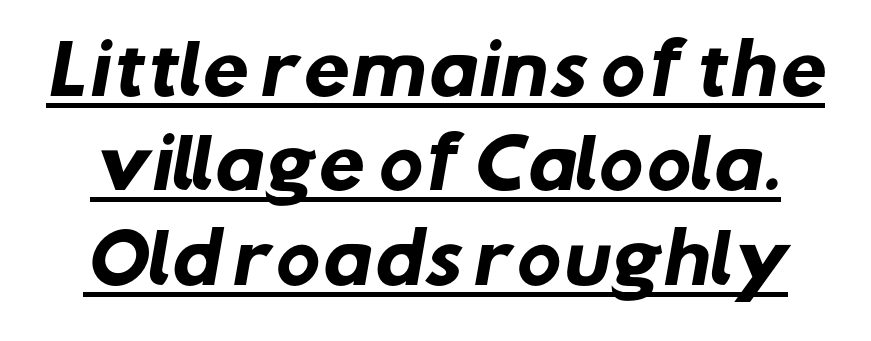
The image shows 67 px heavy sans-serif type; set normal line spacing (1.41x), normal letter spacing, underlined; low stroke contrast and a medium x-height.
